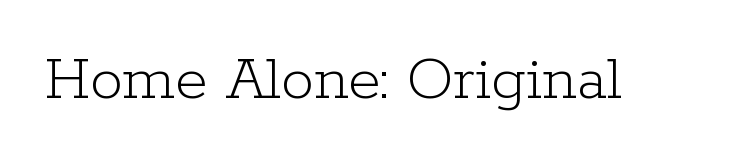
Note: serifs present on the glyphs. You could call the tracking neutral — neither tight nor loose. The letters stand upright; this is a roman face. Summary of weight: not heavy and not bold. Rule under the text: the space is simply empty. The face used here is proportionally spaced, like ordinary book or web type.
